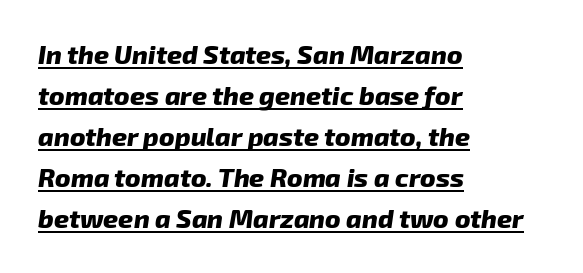
Q: Is the text bold? A: Yes.
Q: Is the text italic (slanted)? A: Yes, it leans right by about 8 degrees.
Q: Is the text underlined? A: Yes.
Q: How is the paragraph aligned? A: Left-aligned.
Q: Is the spacing between letters normal or unusually wide? A: Normal.
Q: Is the spacing between lines tight, normal or loose? A: Normal.
